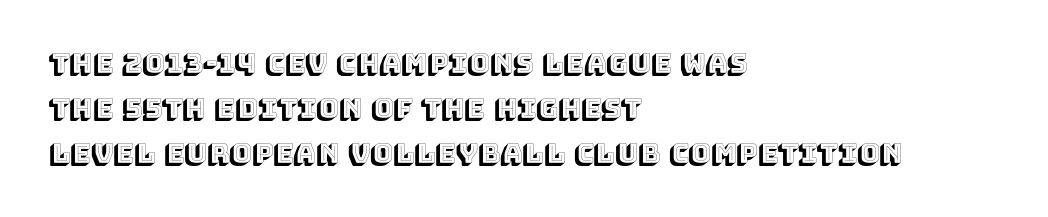
The image shows 27 px text type, upright; set left-aligned, normal line spacing (1.67x), normal letter spacing, not underlined.
